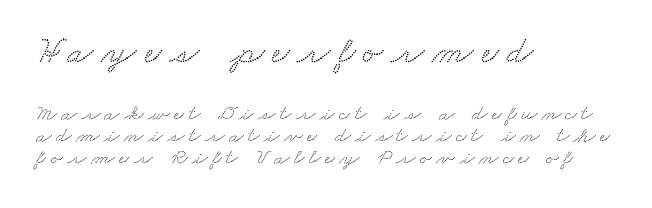
Q: Is the typeface a serif or a sans-serif typeface? A: Serif.
Q: Is the text underlined? A: No.
Q: How is the paragraph aligned? A: Left-aligned.
Q: Is the spacing between letters normal or unusually wide? A: Unusually wide.
Q: Is the spacing between lines tight, normal or loose? A: Tight.
Q: Which block of text is set in a larger size, the first (top) or the second (bottom)? A: The first (top) one.
Q: Width (condensed, normal, or wide)? A: Wide.
Q: Stroke contrast? A: Low.
Q: x-height? A: Small.
Q: Monospaced? A: No.
